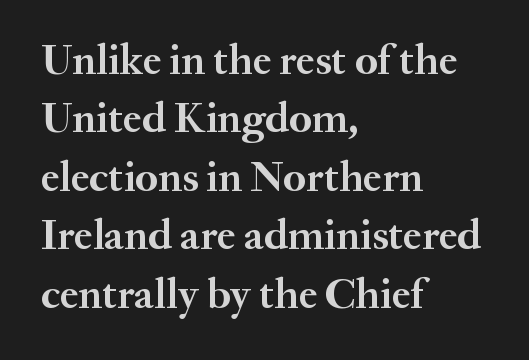
The image shows 43 px semibold serif type, upright; set left-aligned, normal line spacing (1.36x), normal letter spacing, not underlined; medium stroke contrast and a small x-height.
